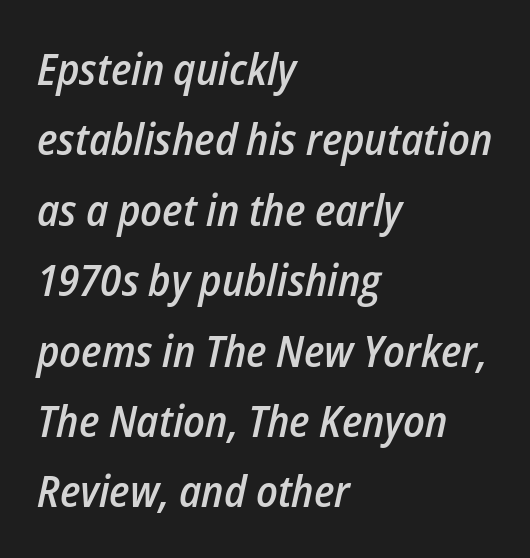
Q: Is the text bold? A: Semi-bold.
Q: Is the text italic (slanted)? A: Yes, it leans right by about 12 degrees.
Q: Is the text underlined? A: No.
Q: How is the paragraph aligned? A: Left-aligned.
Q: Is the spacing between letters normal or unusually wide? A: Normal.
Q: Is the spacing between lines tight, normal or loose? A: Normal.
Q: Width (condensed, normal, or wide)? A: Condensed.
Q: Stroke contrast? A: Low.
Q: x-height? A: Medium.
Q: Monospaced? A: No.
